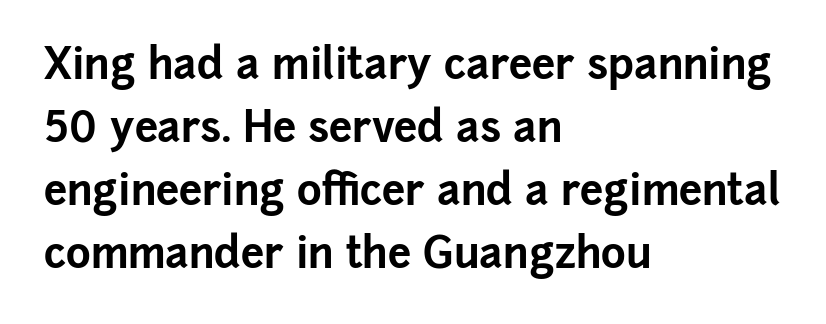
The font family rendered here belongs to the sans-serif group. Honestly, the row spacing looks completely unremarkable. The specimen reads as upright at a glance. Heavy, bold letterforms. A typesetter would call this zero additional tracking.
